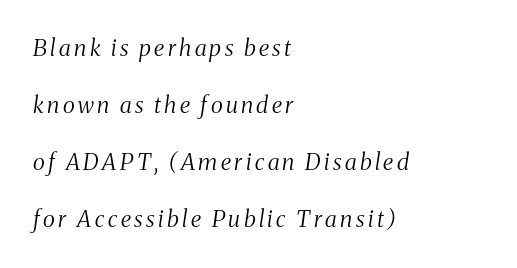
{"italic": "yes", "lean": "right", "slant_degrees": 8, "bold": "no", "underline": "no", "align": "left", "line_spacing": "loose", "line_spacing_ratio": 2.48, "glyph_px": 23}
